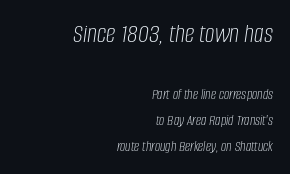
The line texture is even and compact thanks to regular tracking. The more generous point size was reserved for the upper chunk. Which margin do the lines hug? The right one — the left edge is uneven. You can tell it's italic because the verticals aren't actually vertical. The weight tops out at a normal text grade.
